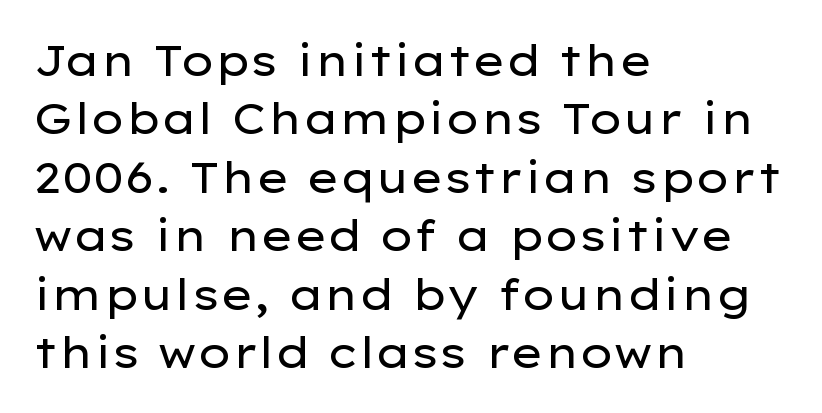
{"serif": "no", "italic": "no", "bold": "no", "weight": "regular", "width": "wide", "stroke_contrast": "low", "x_height": "medium", "monospaced": "no", "underline": "no", "align": "left", "line_spacing": "normal", "line_spacing_ratio": 1.36, "letter_spacing": "normal", "letter_spacing_em": 0.0, "glyph_px": 43}
